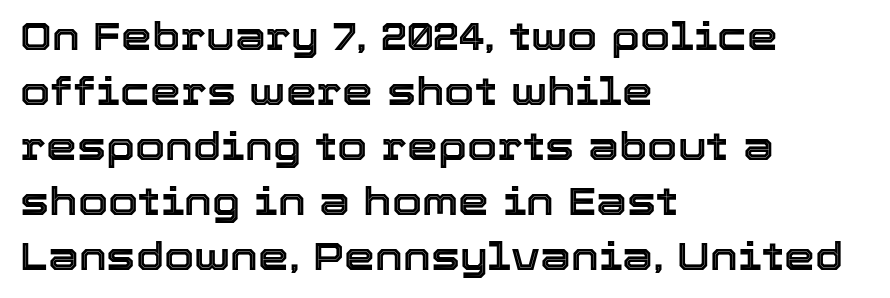
Ascenders rise straight up at ninety degrees. Line spacing here is normal. Note the varied advance widths — an 'i' is clearly narrower than an 'm'. The specimen omits any rule beneath the text block's lines. These lines stack with their left ends in a neat column.
